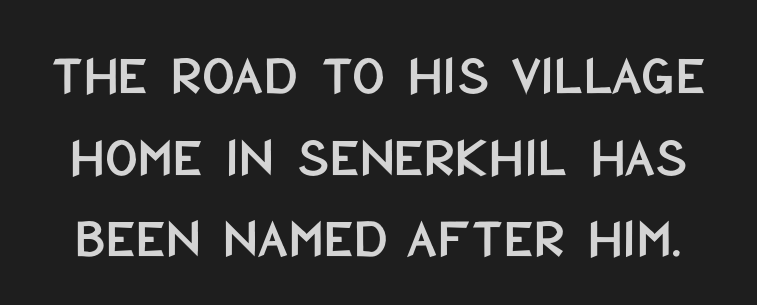
Q: Is the text italic (slanted)? A: No, it is upright.
Q: Is the typeface a serif or a sans-serif typeface? A: Sans-serif.
Q: Is the text underlined? A: No.
Q: Is the spacing between letters normal or unusually wide? A: Normal.
Q: Is the spacing between lines tight, normal or loose? A: Normal.
Q: Width (condensed, normal, or wide)? A: Condensed.
Q: Stroke contrast? A: Low.
Q: x-height? A: Large.
Q: Monospaced? A: No.
